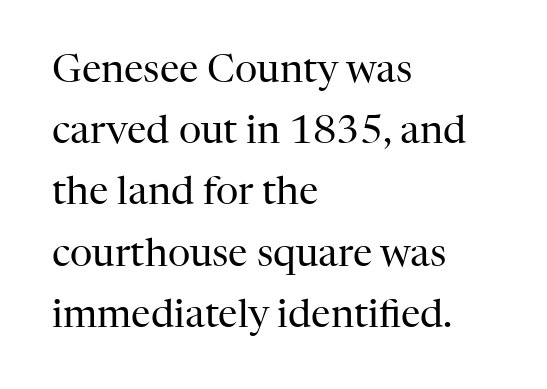
{"serif": "yes", "italic": "no", "bold": "no", "weight": "regular", "width": "normal", "stroke_contrast": "high", "x_height": "medium", "monospaced": "no", "underline": "no", "align": "left", "line_spacing": "normal", "line_spacing_ratio": 1.57, "letter_spacing": "normal", "letter_spacing_em": 0.0, "glyph_px": 39}
